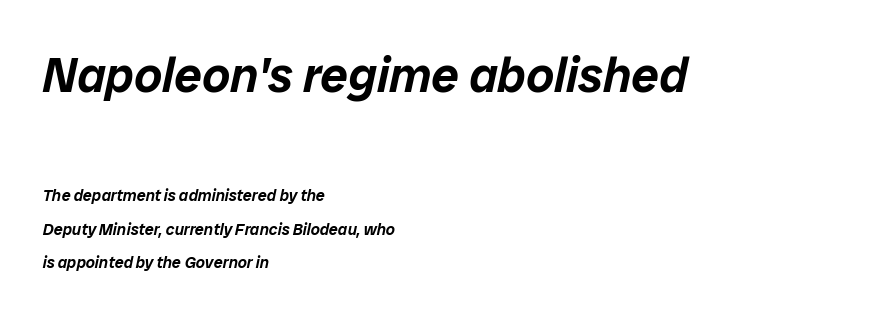
The image shows 49 px text type, italic (leaning right); set left-aligned, loose line spacing (2.1x), normal letter spacing, not underlined; the first (top) block is 3.06x larger; low stroke contrast and a medium x-height.
